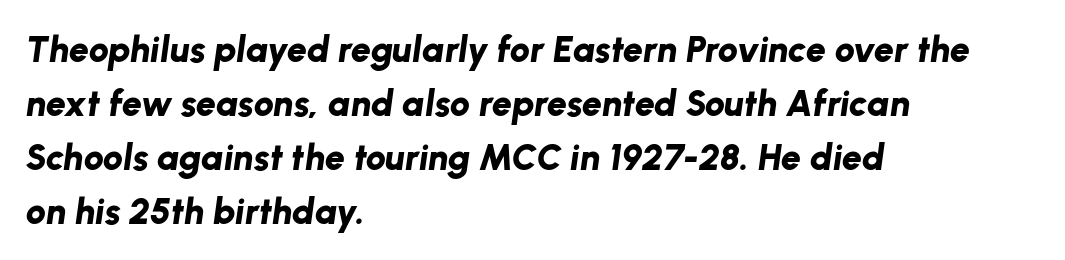
The rendering uses a bold face; every stroke is thick and dark. These lines are set flush left with a ragged right edge. The passage shown leans; its letterforms are oblique. Varying glyph widths throughout — classic text-font behaviour.
